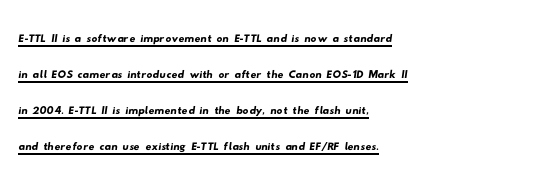
Q: Is the typeface a serif or a sans-serif typeface? A: Sans-serif.
Q: Is the text underlined? A: Yes.
Q: How is the paragraph aligned? A: Left-aligned.
Q: Is the spacing between letters normal or unusually wide? A: Normal.
Q: Width (condensed, normal, or wide)? A: Wide.
Q: Stroke contrast? A: Low.
Q: x-height? A: Small.
Q: Monospaced? A: No.
